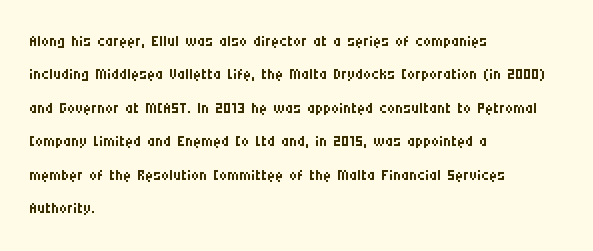
{"italic": "no", "bold": "no", "underline": "no", "align": "left", "line_spacing": "normal", "line_spacing_ratio": 1.52, "letter_spacing": "normal", "letter_spacing_em": 0.0, "glyph_px": 22}
